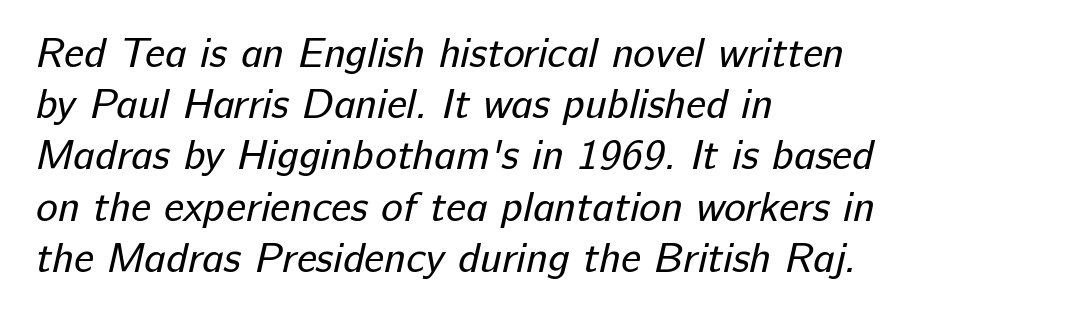
{"serif": "no", "bold": "no", "weight": "regular", "width": "normal", "stroke_contrast": "low", "x_height": "medium", "monospaced": "no", "underline": "no", "align": "left", "line_spacing": "normal", "line_spacing_ratio": 1.25, "letter_spacing": "normal", "letter_spacing_em": 0.0, "glyph_px": 41}
